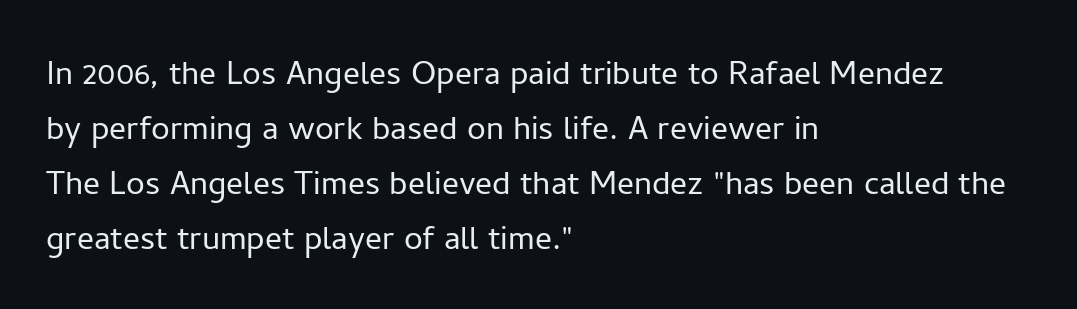
Think of a printed novel: that variable character pitch is what you see here. Successive baselines arrive at the customary interval. The face looks like a standard text weight, possibly lighter. These lines stack with their left ends in a neat column. The zone under the glyphs is completely vacant.
